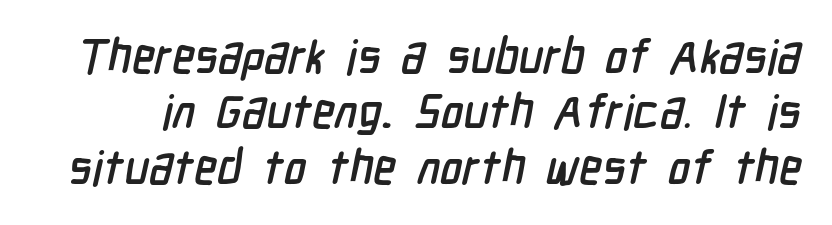
The rendering shows plain stroke endings on the letterforms — a sans-serif design. A bare baseline throughout the passage. Note the varied advance widths — an 'i' is clearly narrower than an 'm'. Nothing unusual about the tracking: characters are spaced as the font intends.
